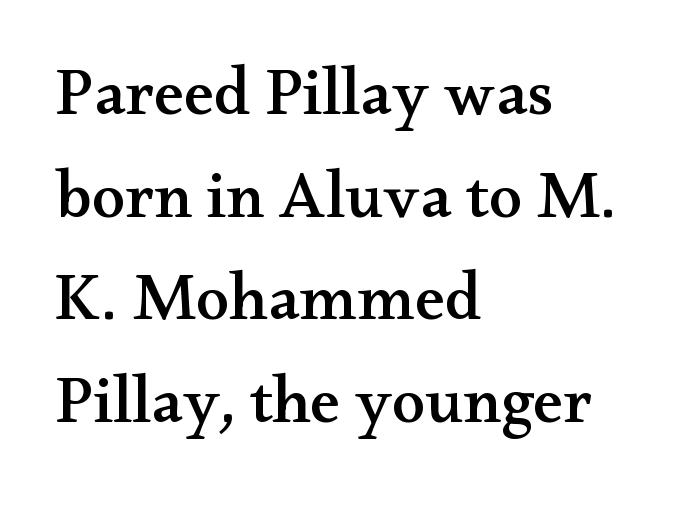
A student would call this left alignment; a typographer would say flush left, rag right. In terms of letterspacing, this is plain default setting. Proportional: the letters do not fall into vertical columns. Reading down the column, the eye jumps a familiar distance to each next line. Stroke terminals: seriffed. The lettering holds an erect, upright posture throughout.
